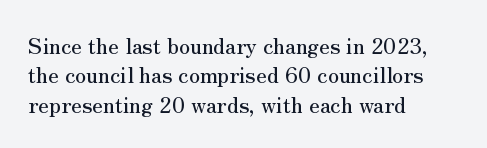
Q: Is the text italic (slanted)? A: No, it is upright.
Q: Is the text underlined? A: No.
Q: How is the paragraph aligned? A: Left-aligned.
Q: Is the spacing between letters normal or unusually wide? A: Normal.
Q: Is the spacing between lines tight, normal or loose? A: Normal.
